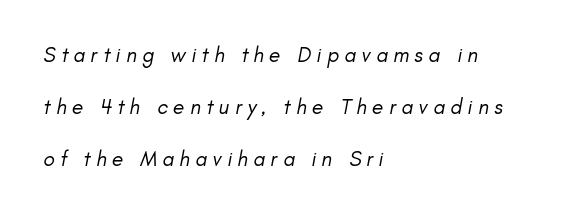
{"italic": "yes", "lean": "right", "slant_degrees": 11, "bold": "no", "underline": "no", "align": "left", "line_spacing": "loose", "line_spacing_ratio": 2.47, "letter_spacing": "wide", "letter_spacing_em": 0.26, "glyph_px": 21}
